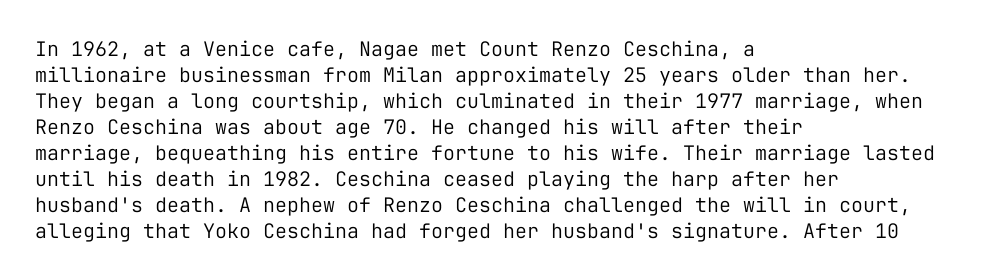
Where is the straight margin? On the left. This sample keeps an unexceptional amount of space between lines. The typesetting does not lean heavy: it is not bold. The gaps between neighbouring characters are ordinary and unremarkable. A clean baseline with only descenders dipping below it.
